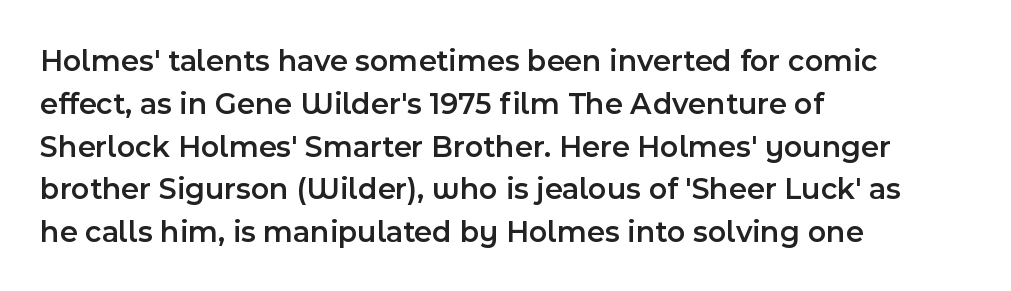
Q: Is the text bold? A: Semi-bold.
Q: Is the text italic (slanted)? A: No, it is upright.
Q: Is the typeface a serif or a sans-serif typeface? A: Sans-serif.
Q: Is the text underlined? A: No.
Q: How is the paragraph aligned? A: Left-aligned.
Q: Is the spacing between letters normal or unusually wide? A: Normal.
Q: Is the spacing between lines tight, normal or loose? A: Normal.
Q: Width (condensed, normal, or wide)? A: Normal.
Q: x-height? A: Medium.
Q: Monospaced? A: No.
